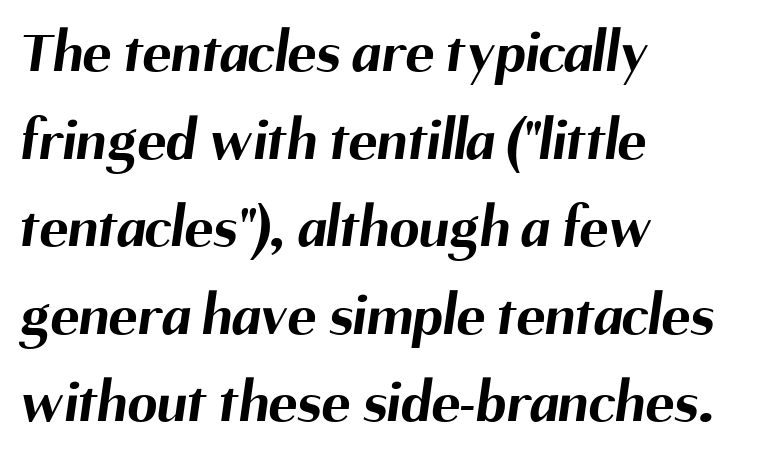
Q: Is the text bold? A: Yes.
Q: Is the typeface a serif or a sans-serif typeface? A: Sans-serif.
Q: Is the text underlined? A: No.
Q: How is the paragraph aligned? A: Left-aligned.
Q: Is the spacing between letters normal or unusually wide? A: Normal.
Q: Is the spacing between lines tight, normal or loose? A: Normal.
Q: Width (condensed, normal, or wide)? A: Normal.
Q: Stroke contrast? A: Medium.
Q: x-height? A: Medium.
Q: Monospaced? A: No.
